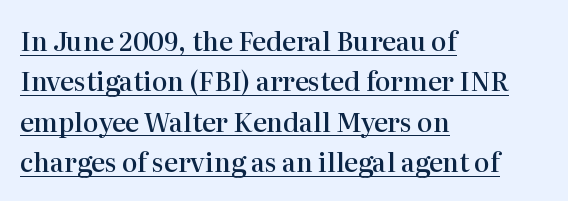
The image shows 26 px text type, upright; set left-aligned, normal line spacing (1.55x), normal letter spacing, underlined.
